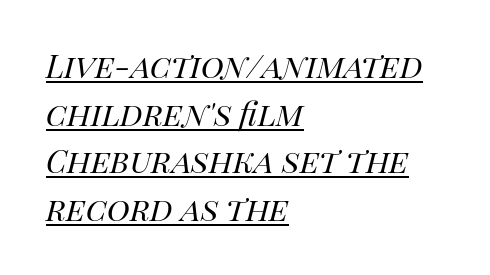
Q: Is the text bold? A: No.
Q: Is the text italic (slanted)? A: Yes, it leans right by about 14 degrees.
Q: Is the text underlined? A: Yes.
Q: How is the paragraph aligned? A: Left-aligned.
Q: Is the spacing between letters normal or unusually wide? A: Normal.
Q: Width (condensed, normal, or wide)? A: Normal.
Q: Stroke contrast? A: High.
Q: x-height? A: Large.
Q: Monospaced? A: No.
